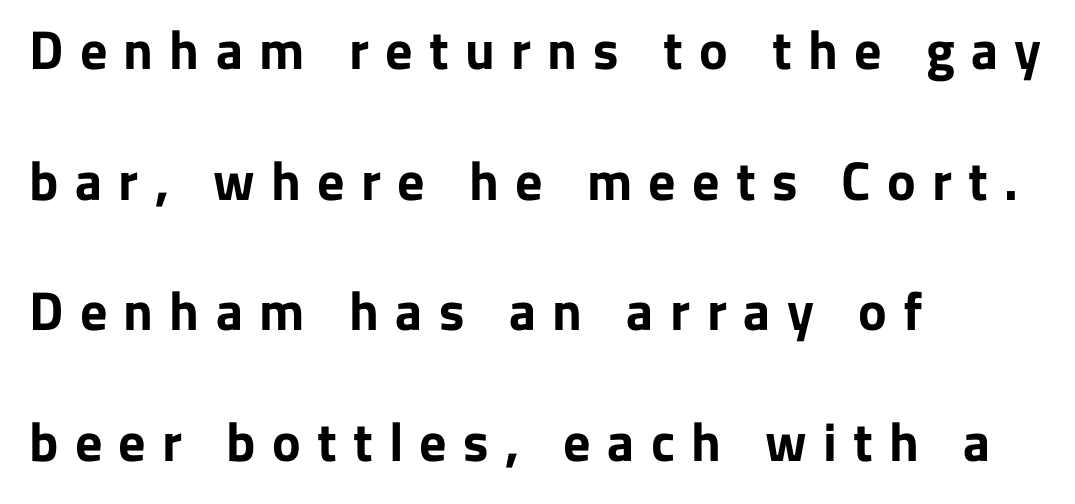
The image shows 54 px bold sans-serif type, upright; set left-aligned, loose line spacing (2.42x), unusually wide letter spacing (+0.3 em), not underlined; low stroke contrast and a medium x-height.
